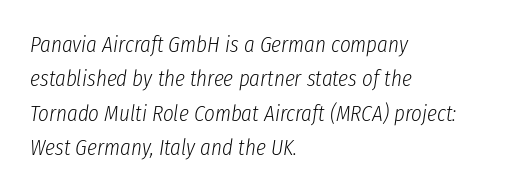
{"italic": "yes", "lean": "right", "slant_degrees": 8, "bold": "no", "underline": "no", "align": "left", "line_spacing": "normal", "line_spacing_ratio": 1.49, "letter_spacing": "normal", "letter_spacing_em": 0.0, "glyph_px": 23}
